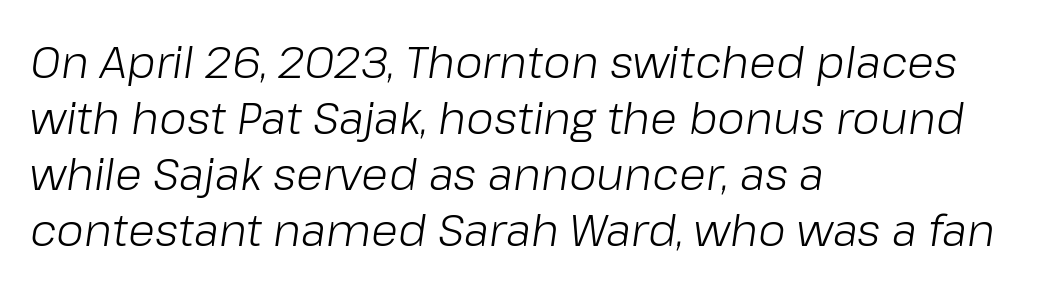
Q: Is the text bold? A: No.
Q: Is the text italic (slanted)? A: Yes, it leans right by about 8 degrees.
Q: Is the text underlined? A: No.
Q: How is the paragraph aligned? A: Left-aligned.
Q: Is the spacing between letters normal or unusually wide? A: Normal.
Q: Is the spacing between lines tight, normal or loose? A: Normal.
Q: Width (condensed, normal, or wide)? A: Normal.
Q: Stroke contrast? A: Low.
Q: x-height? A: Medium.
Q: Monospaced? A: No.
